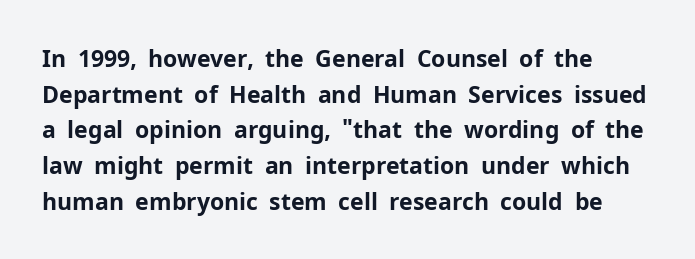
Anything drawn beneath the words? Only blank space. Caption: bold face, heavy strokes. These lines sit exactly where default settings would place them. In terms of posture, this sample is upright. Here the glyphs are tracked normally, forming tight word shapes.
